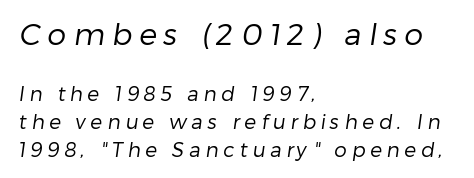
No chunkiness to these letters — they're not bold. Vertically, the passage feels balanced, rows spaced as you'd expect. Character widths vary here, with narrow letters taking less room than wide ones. The letters are spread apart with noticeably loose tracking.
